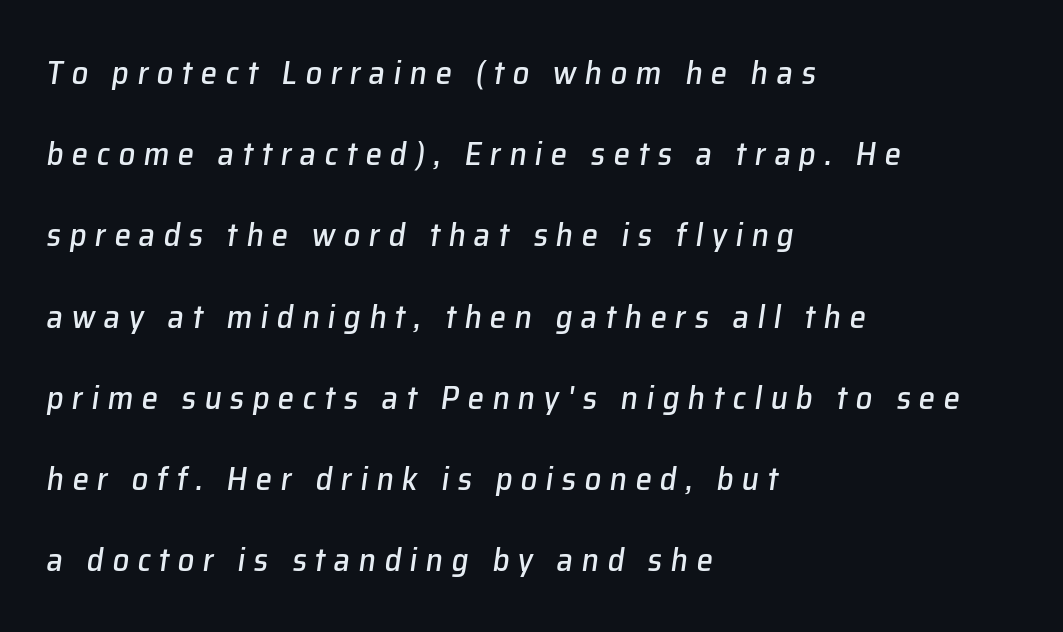
{"italic": "yes", "lean": "right", "slant_degrees": 8, "width": "normal", "stroke_contrast": "low", "x_height": "medium", "monospaced": "no", "underline": "no", "align": "left", "line_spacing": "loose", "line_spacing_ratio": 2.46, "letter_spacing": "wide", "letter_spacing_em": 0.25, "glyph_px": 33}
